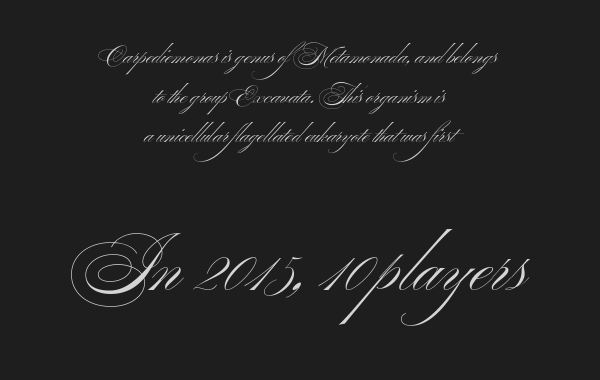
{"serif": "no", "bold": "no", "weight": "light", "width": "wide", "stroke_contrast": "medium", "x_height": "small", "monospaced": "no", "underline": "no", "align": "center", "line_spacing_ratio": 1.72, "letter_spacing": "normal", "letter_spacing_em": 0.0, "larger_block": "second", "size_ratio": 3.0, "glyph_px": 69}
